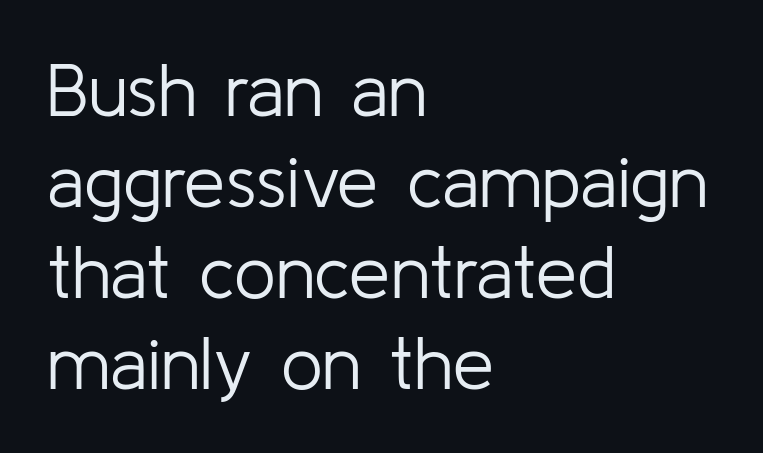
This sample is left-justified, so line endings fall wherever the words run out. This sample has the flowing, uneven cadence of proportional lettering. Letters have the restrained weight of plain body copy at most. Letters rest on an invisible, unmarked baseline. The horizontal fit of the characters is conventional and even.
